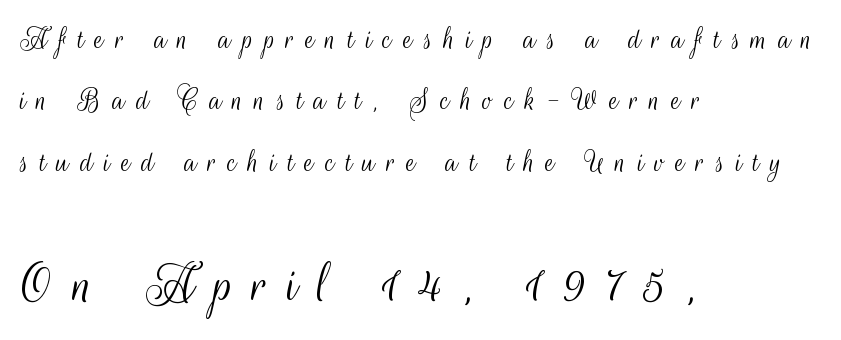
The image shows 58 px light, condensed sans-serif type; set left-aligned, line spacing 1.86x, unusually wide letter spacing (+0.34 em), not underlined; the second (bottom) block is 1.76x larger; medium stroke contrast and a small x-height.
